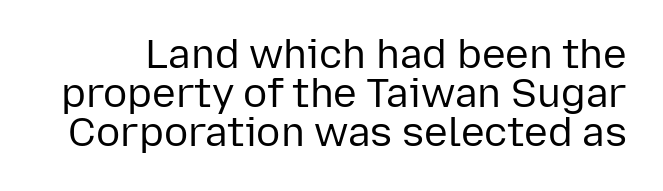
The image shows 40 px regular-weight sans-serif type, upright; set tight line spacing (0.97x), normal letter spacing, not underlined; low stroke contrast and a medium x-height.
